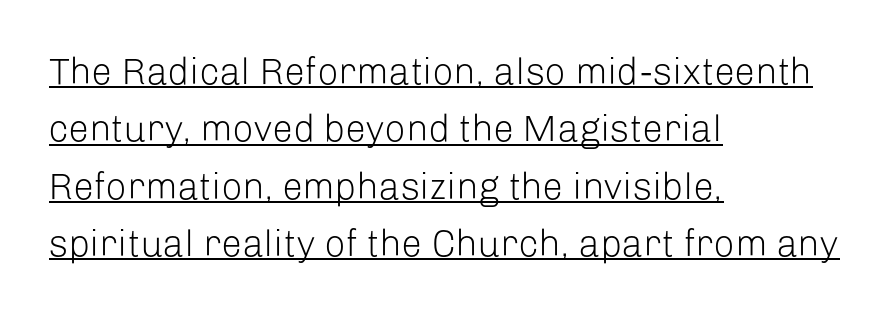
The image shows 37 px light sans-serif type, upright; set left-aligned, normal line spacing (1.55x), normal letter spacing, underlined; low stroke contrast and a medium x-height.
